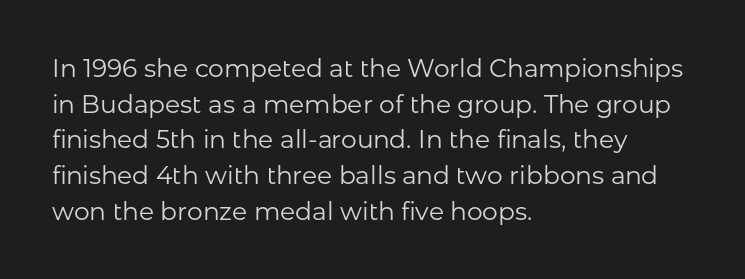
Q: Is the text bold? A: No.
Q: Is the text italic (slanted)? A: No, it is upright.
Q: Is the text underlined? A: No.
Q: How is the paragraph aligned? A: Left-aligned.
Q: Is the spacing between letters normal or unusually wide? A: Normal.
Q: Is the spacing between lines tight, normal or loose? A: Normal.
